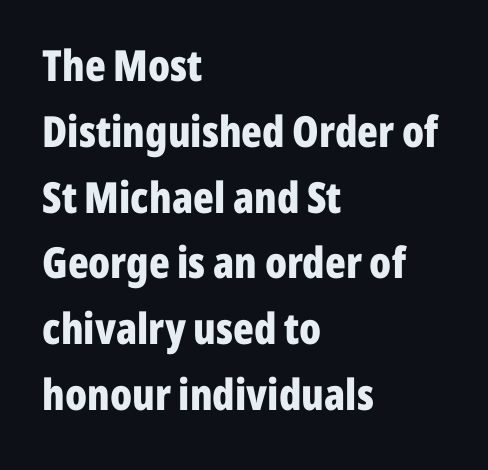
{"serif": "no", "italic": "no", "bold": "yes", "weight": "bold", "width": "condensed", "stroke_contrast": "low", "x_height": "medium", "monospaced": "no", "underline": "no", "align": "left", "line_spacing": "normal", "line_spacing_ratio": 1.53, "letter_spacing": "normal", "letter_spacing_em": 0.0, "glyph_px": 43}
